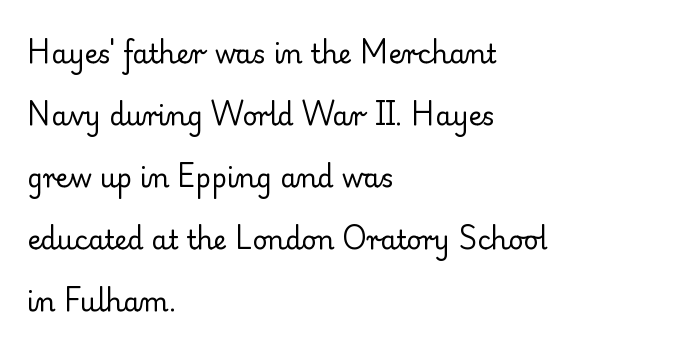
Q: Is the text bold? A: No.
Q: Is the text italic (slanted)? A: No, it is upright.
Q: Is the text underlined? A: No.
Q: How is the paragraph aligned? A: Left-aligned.
Q: Is the spacing between letters normal or unusually wide? A: Normal.
Q: Is the spacing between lines tight, normal or loose? A: Loose.
